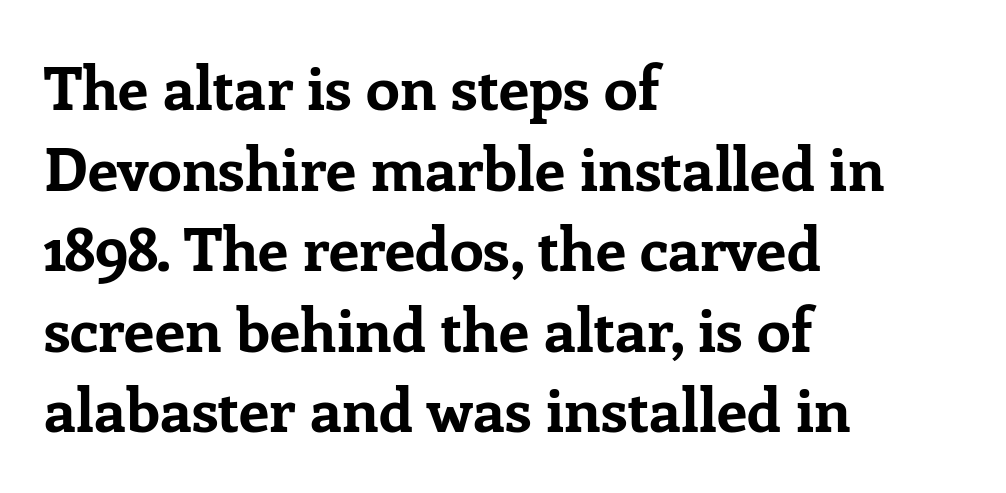
The image shows 61 px bold serif type, upright; set left-aligned, normal line spacing (1.32x), normal letter spacing, not underlined; low stroke contrast and a medium x-height.
